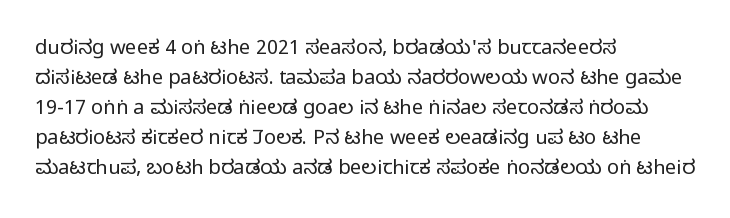
The image shows 20 px text type, upright; set left-aligned, normal line spacing (1.5x), normal letter spacing, not underlined.
